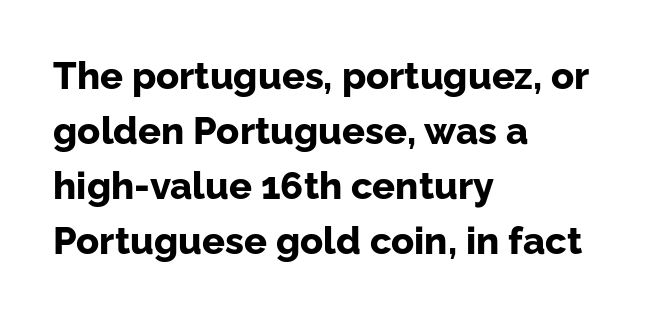
The image shows 38 px bold sans-serif type, upright; set left-aligned, normal line spacing (1.45x), normal letter spacing, not underlined; low stroke contrast and a medium x-height.
